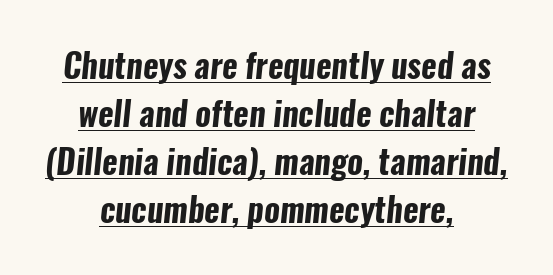
Nope, no serifs anywhere on these letters. A typesetter would call this proportional, since set widths differ per character. The lines are quadded center. This sample carries an underscore along the baseline area. This sample keeps an unexceptional amount of space between lines. Observe the ordinary spacing: letters are neighbours, not strangers.
